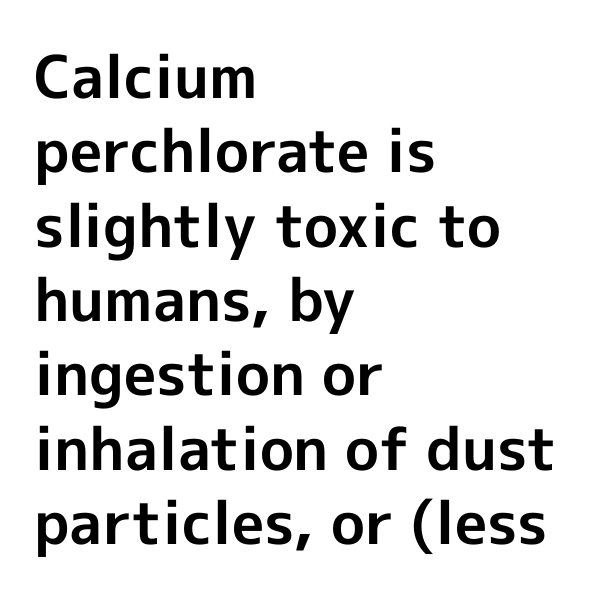
{"serif": "no", "italic": "no", "bold": "yes", "weight": "bold", "width": "normal", "x_height": "medium", "monospaced": "no", "underline": "no", "align": "left", "line_spacing": "normal", "line_spacing_ratio": 1.26, "letter_spacing": "normal", "letter_spacing_em": 0.0, "glyph_px": 59}
